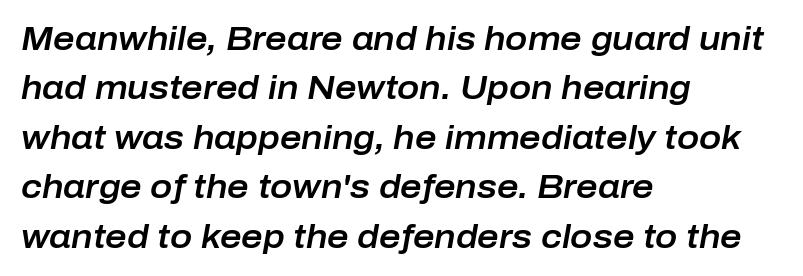
Italic: yes, the glyphs are oblique. In CSS terms this would be text-align: left. Quick note: underline off. A normal amount of white space separates one row of letters from the next. Words appear dense and cohesive because spacing is normal. Each letter keeps its own natural width here, so spacing adapts to shape.
